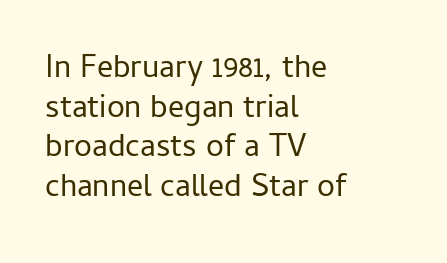
Heft: none added — not bold. A typesetter would mark this as roman, not italic. I'd call this a sans setting — the letters go barefoot. The paragraph has a hard left edge and a soft right edge.
